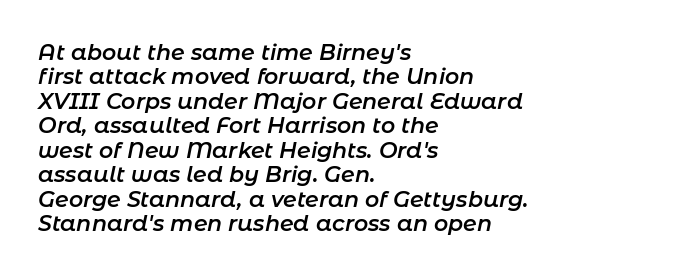
{"italic": "yes", "lean": "right", "slant_degrees": 11, "bold": "semi", "underline": "no", "align": "left", "line_spacing": "tight", "line_spacing_ratio": 1.11, "letter_spacing": "normal", "letter_spacing_em": 0.0, "glyph_px": 22}
